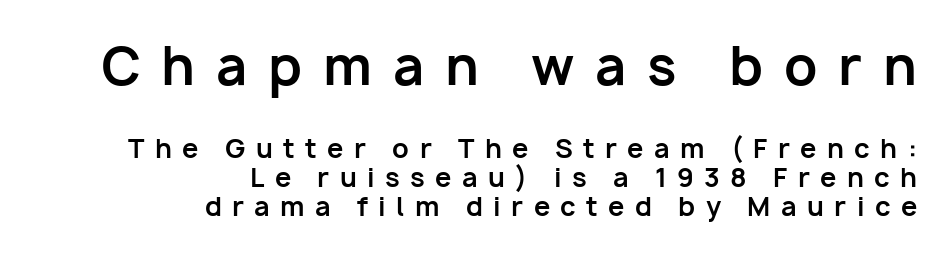
Q: Is the text bold? A: Yes.
Q: Is the text italic (slanted)? A: No, it is upright.
Q: Is the typeface a serif or a sans-serif typeface? A: Sans-serif.
Q: Is the text underlined? A: No.
Q: How is the paragraph aligned? A: Right-aligned.
Q: Is the spacing between letters normal or unusually wide? A: Unusually wide.
Q: Is the spacing between lines tight, normal or loose? A: Tight.
Q: Which block of text is set in a larger size, the first (top) or the second (bottom)? A: The first (top) one.
Q: Width (condensed, normal, or wide)? A: Normal.
Q: Stroke contrast? A: Low.
Q: x-height? A: Medium.
Q: Monospaced? A: No.
